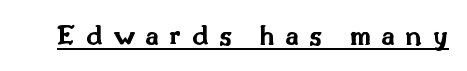
Q: Is the text bold? A: Yes.
Q: Is the text italic (slanted)? A: No, it is upright.
Q: Is the typeface a serif or a sans-serif typeface? A: Sans-serif.
Q: Is the text underlined? A: Yes.
Q: Is the spacing between letters normal or unusually wide? A: Unusually wide.
Q: Width (condensed, normal, or wide)? A: Wide.
Q: Stroke contrast? A: Medium.
Q: x-height? A: Small.
Q: Monospaced? A: No.
